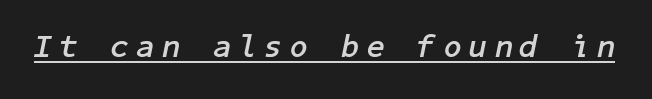
The letters are bold, with thick, heavy strokes. Quick note: italic. The words here are underlined. The tracking reads as deliberately expanded to a designer's eye.
